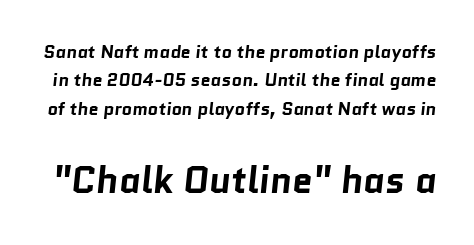
Lines of text with bare space underneath. Of the two passages, the one underneath uses the larger point size. Nothing sits at the stroke ends, so this counts as sans-serif. Proportional: the letters do not fall into vertical columns. Students, this is bold: see how much ink each stroke carries.
